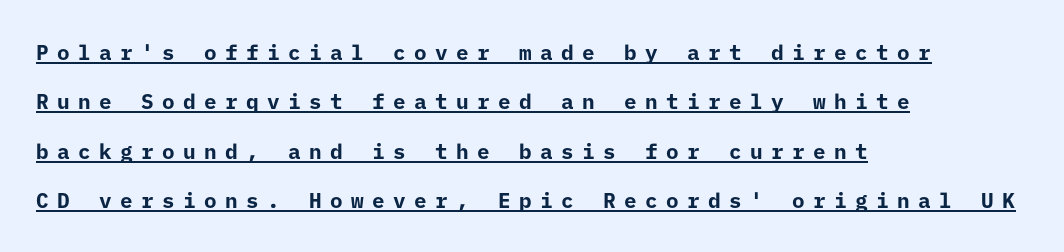
The image shows 21 px bold type, upright; set left-aligned, loose line spacing (2.35x), unusually wide letter spacing (+0.4 em), underlined.
